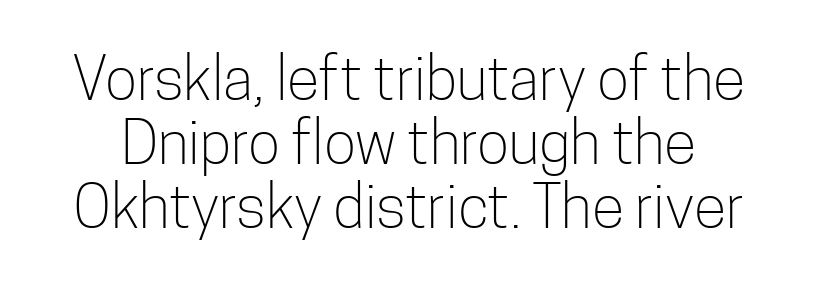
Nobody touched the tracking dial on this one. A typesetter would call this leading minimal, almost set solid. Weight: not bold — regular or lighter. Looks like regular typesetting: each glyph gets only the width it needs. Just letters on the line, the space beneath them empty. The type sits square on the baseline with zero lean.
